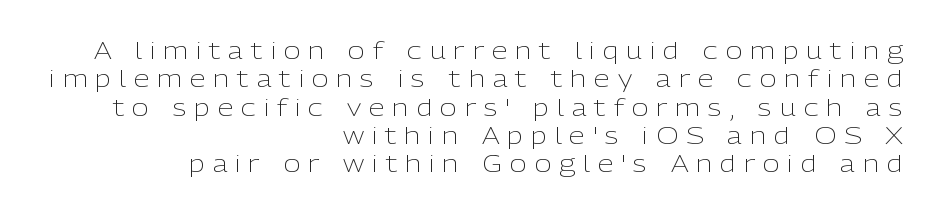
{"italic": "no", "bold": "no", "underline": "no", "align": "right", "line_spacing_ratio": 1.23, "letter_spacing": "wide", "letter_spacing_em": 0.34, "glyph_px": 23}
